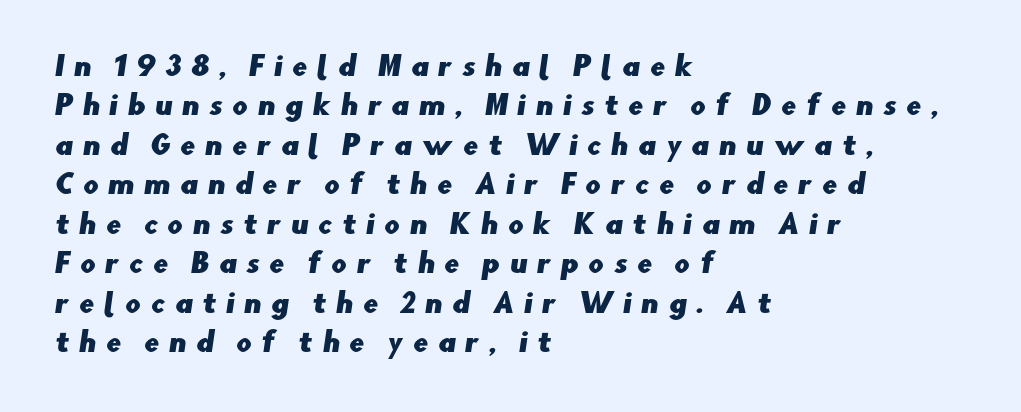
{"underline": "no", "align": "left", "line_spacing": "normal", "line_spacing_ratio": 1.46, "letter_spacing": "wide", "letter_spacing_em": 0.35, "glyph_px": 27}
